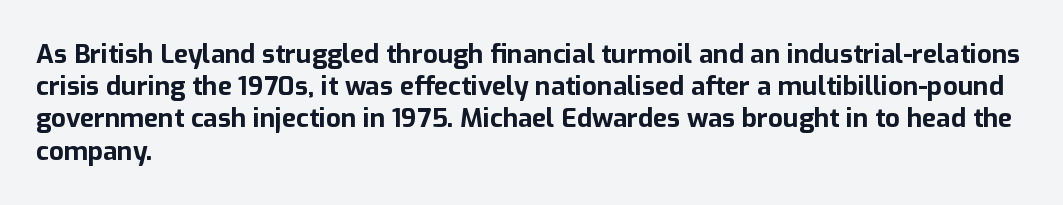
Q: Is the text bold? A: Yes.
Q: Is the text italic (slanted)? A: No, it is upright.
Q: Is the text underlined? A: No.
Q: How is the paragraph aligned? A: Left-aligned.
Q: Is the spacing between letters normal or unusually wide? A: Normal.
